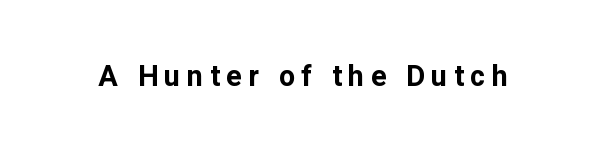
Designer's note — italics off, roman on. Any mark beneath the type? The region is blank. Stroke thickness is high; the sample reads as a true bold. The passage shown has open, widely tracked lettering throughout. The letters advance in unequal steps, a hallmark of proportional type.
